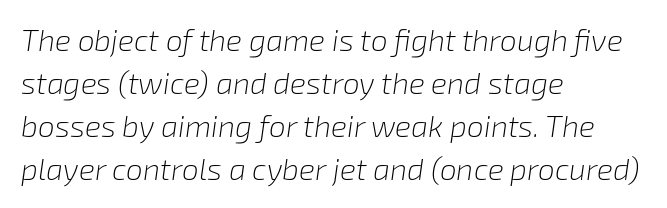
Q: Is the text bold? A: No.
Q: Is the text italic (slanted)? A: Yes, it leans right by about 8 degrees.
Q: Is the text underlined? A: No.
Q: How is the paragraph aligned? A: Left-aligned.
Q: Is the spacing between letters normal or unusually wide? A: Normal.
Q: Is the spacing between lines tight, normal or loose? A: Normal.
Q: Width (condensed, normal, or wide)? A: Normal.
Q: Stroke contrast? A: Low.
Q: x-height? A: Medium.
Q: Monospaced? A: No.
